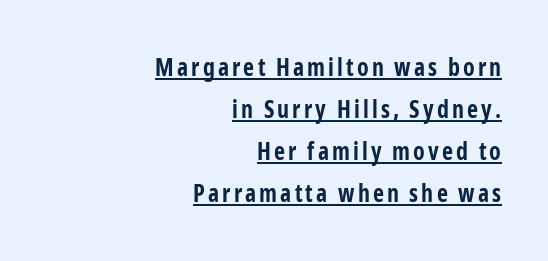
{"italic": "no", "bold": "yes", "underline": "yes", "align": "right", "line_spacing_ratio": 1.75, "glyph_px": 24}
